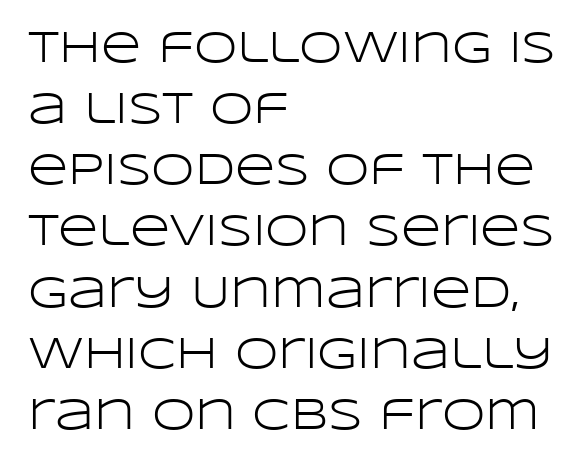
Q: Is the text bold? A: No.
Q: Is the text italic (slanted)? A: No, it is upright.
Q: Is the typeface a serif or a sans-serif typeface? A: Sans-serif.
Q: Is the text underlined? A: No.
Q: How is the paragraph aligned? A: Left-aligned.
Q: Is the spacing between letters normal or unusually wide? A: Normal.
Q: Is the spacing between lines tight, normal or loose? A: Normal.
Q: Width (condensed, normal, or wide)? A: Wide.
Q: Stroke contrast? A: Low.
Q: x-height? A: Large.
Q: Monospaced? A: No.
